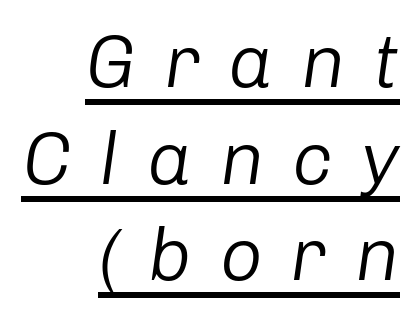
Q: Is the text bold? A: No.
Q: Is the text italic (slanted)? A: Yes, it leans right by about 8 degrees.
Q: Is the text underlined? A: Yes.
Q: How is the paragraph aligned? A: Right-aligned.
Q: Is the spacing between letters normal or unusually wide? A: Unusually wide.
Q: Is the spacing between lines tight, normal or loose? A: Normal.
Q: Width (condensed, normal, or wide)? A: Normal.
Q: Stroke contrast? A: Low.
Q: x-height? A: Medium.
Q: Monospaced? A: No.
